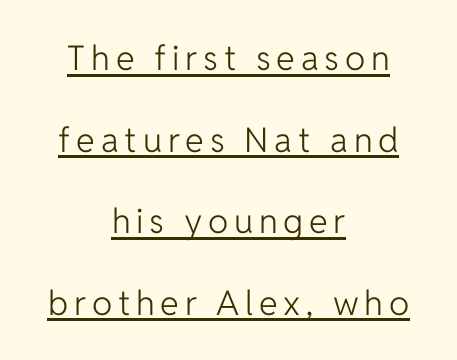
Q: Is the text bold? A: No.
Q: Is the text italic (slanted)? A: No, it is upright.
Q: Is the typeface a serif or a sans-serif typeface? A: Sans-serif.
Q: Is the text underlined? A: Yes.
Q: How is the paragraph aligned? A: Centered.
Q: Is the spacing between lines tight, normal or loose? A: Loose.
Q: Width (condensed, normal, or wide)? A: Normal.
Q: Stroke contrast? A: Low.
Q: x-height? A: Medium.
Q: Monospaced? A: No.
